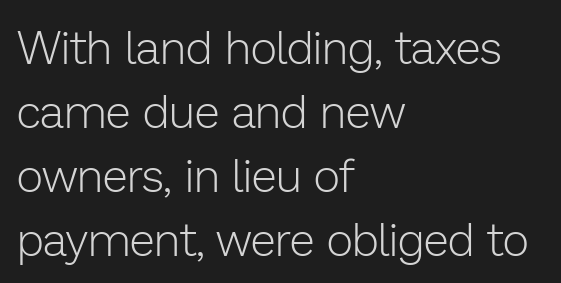
The image shows 46 px light sans-serif type, upright; set left-aligned, normal line spacing (1.39x), normal letter spacing, not underlined; low stroke contrast and a medium x-height.
